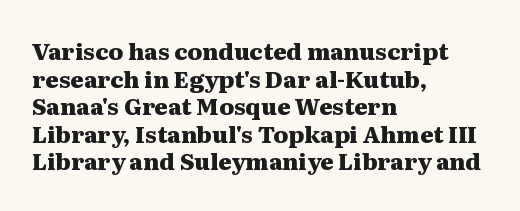
The letters stand upright; this is a roman face. Each word holds together tightly as a unit, with standard inter-letter gaps. Underline: absent. Notice how thick the strokes are: this is what a full bold looks like. The setting favours the left margin, as ordinary paragraphs usually do.
